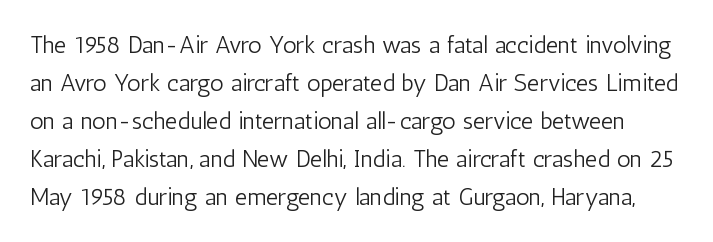
Q: Is the text bold? A: No.
Q: Is the text italic (slanted)? A: No, it is upright.
Q: Is the text underlined? A: No.
Q: Is the spacing between letters normal or unusually wide? A: Normal.
Q: Is the spacing between lines tight, normal or loose? A: Normal.
